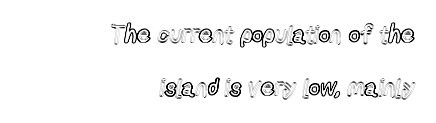
{"underline": "no", "align": "right", "line_spacing": "loose", "line_spacing_ratio": 2.21, "letter_spacing": "normal", "letter_spacing_em": 0.0, "glyph_px": 24}
